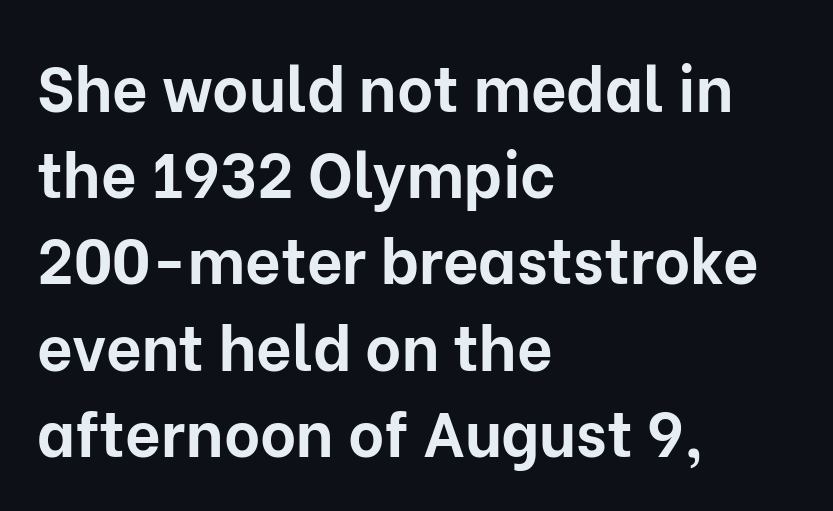
Q: Is the text bold? A: Yes.
Q: Is the text italic (slanted)? A: No, it is upright.
Q: Is the typeface a serif or a sans-serif typeface? A: Sans-serif.
Q: Is the text underlined? A: No.
Q: How is the paragraph aligned? A: Left-aligned.
Q: Is the spacing between letters normal or unusually wide? A: Normal.
Q: Is the spacing between lines tight, normal or loose? A: Normal.
Q: Width (condensed, normal, or wide)? A: Normal.
Q: Stroke contrast? A: Low.
Q: x-height? A: Medium.
Q: Monospaced? A: No.
